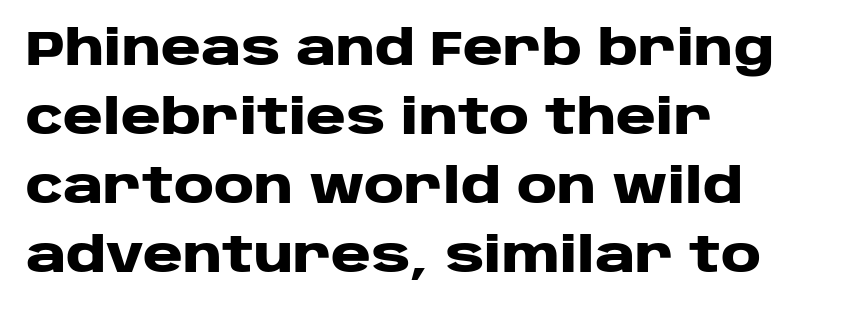
{"serif": "no", "italic": "no", "bold": "yes", "weight": "heavy", "width": "wide", "stroke_contrast": "low", "x_height": "large", "monospaced": "no", "underline": "no", "align": "left", "line_spacing": "normal", "line_spacing_ratio": 1.41, "letter_spacing": "normal", "letter_spacing_em": 0.0, "glyph_px": 49}
